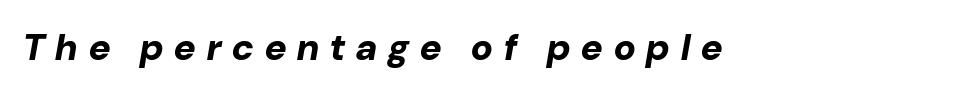
A typesetter would call this proportional, since set widths differ per character. I'd describe the lettering as bold — thick and assertive. There is plenty of visible air inserted between adjacent glyphs. Glance below the letters and you will spot only blank space.
